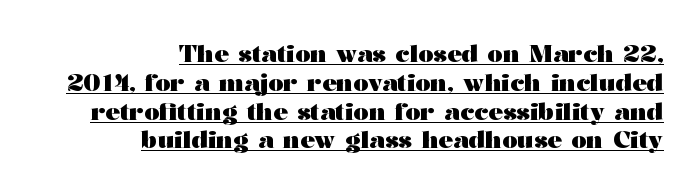
Q: Is the text bold? A: Yes.
Q: Is the text italic (slanted)? A: No, it is upright.
Q: Is the text underlined? A: Yes.
Q: How is the paragraph aligned? A: Right-aligned.
Q: Is the spacing between letters normal or unusually wide? A: Normal.
